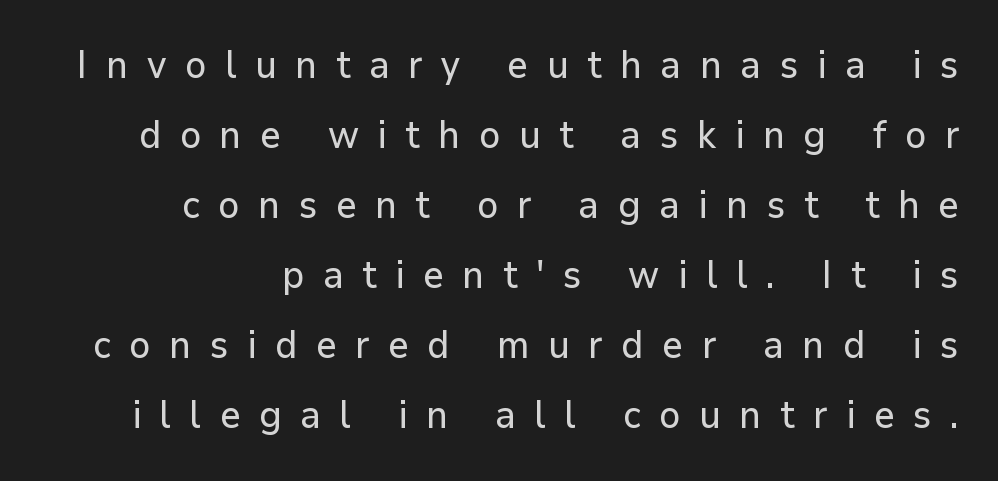
The image shows 38 px sans-serif type, upright; set right-aligned, line spacing 1.84x, unusually wide letter spacing (+0.49 em), not underlined; low stroke contrast and a medium x-height.
